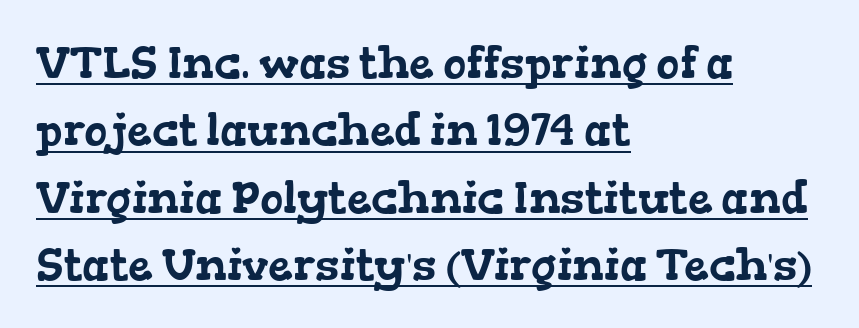
{"serif": "yes", "width": "wide", "stroke_contrast": "low", "x_height": "medium", "monospaced": "no", "underline": "yes", "align": "left", "line_spacing": "normal", "line_spacing_ratio": 1.53, "letter_spacing": "normal", "letter_spacing_em": 0.0, "glyph_px": 44}
